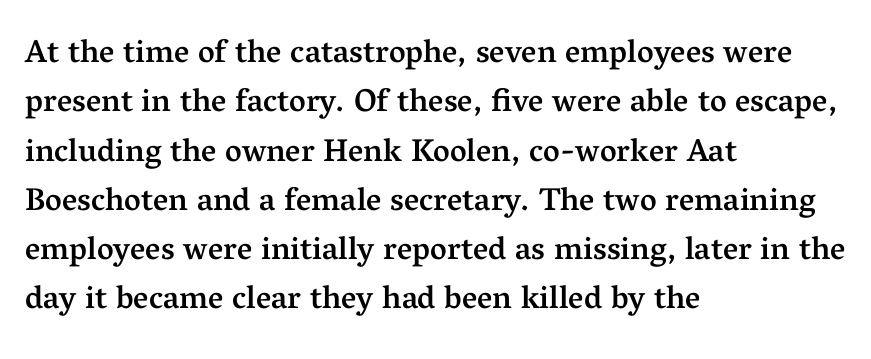
Q: Is the text bold? A: Semi-bold.
Q: Is the text italic (slanted)? A: No, it is upright.
Q: Is the typeface a serif or a sans-serif typeface? A: Serif.
Q: Is the text underlined? A: No.
Q: How is the paragraph aligned? A: Left-aligned.
Q: Is the spacing between letters normal or unusually wide? A: Normal.
Q: Is the spacing between lines tight, normal or loose? A: Normal.
Q: Width (condensed, normal, or wide)? A: Normal.
Q: Stroke contrast? A: Medium.
Q: x-height? A: Medium.
Q: Monospaced? A: No.
